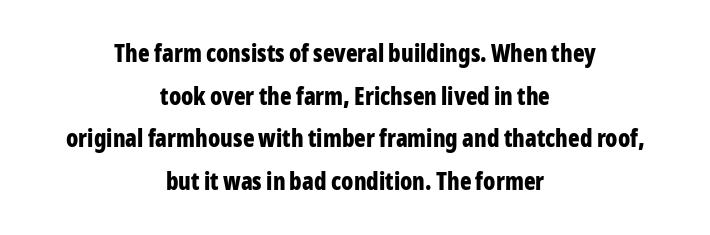
{"italic": "no", "bold": "yes", "underline": "no", "align": "center", "line_spacing_ratio": 1.78, "letter_spacing": "normal", "letter_spacing_em": 0.0, "glyph_px": 24}
